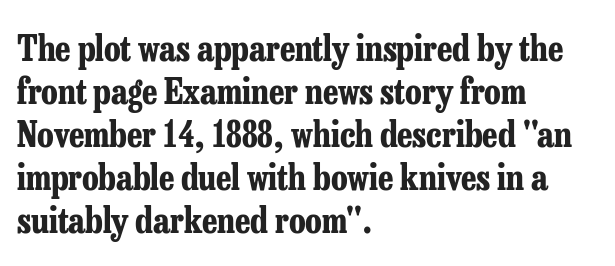
{"serif": "yes", "italic": "no", "bold": "yes", "weight": "bold", "width": "condensed", "stroke_contrast": "low", "x_height": "medium", "monospaced": "no", "underline": "no", "align": "left", "line_spacing_ratio": 1.23, "letter_spacing": "normal", "letter_spacing_em": 0.0, "glyph_px": 35}
